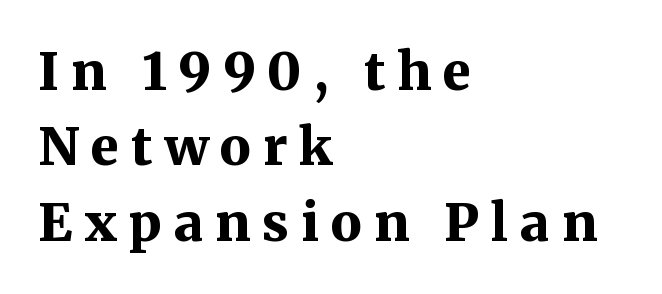
{"serif": "yes", "italic": "no", "bold": "yes", "weight": "bold", "width": "normal", "stroke_contrast": "medium", "x_height": "medium", "monospaced": "no", "underline": "no", "align": "left", "line_spacing": "normal", "line_spacing_ratio": 1.45, "letter_spacing": "wide", "letter_spacing_em": 0.23, "glyph_px": 52}
